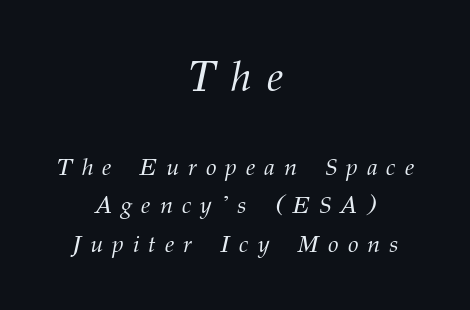
Q: Is the text bold? A: No.
Q: Is the text italic (slanted)? A: Yes, it leans right by about 12 degrees.
Q: Is the typeface a serif or a sans-serif typeface? A: Serif.
Q: Is the text underlined? A: No.
Q: How is the paragraph aligned? A: Centered.
Q: Is the spacing between letters normal or unusually wide? A: Unusually wide.
Q: Is the spacing between lines tight, normal or loose? A: Normal.
Q: Which block of text is set in a larger size, the first (top) or the second (bottom)? A: The first (top) one.
Q: Width (condensed, normal, or wide)? A: Normal.
Q: Stroke contrast? A: Medium.
Q: x-height? A: Medium.
Q: Monospaced? A: No.
